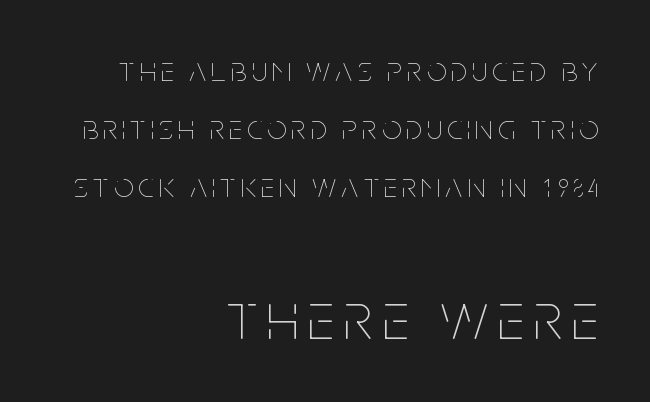
The image shows 68 px thin, condensed type, upright; set right-aligned, line spacing 1.71x, not underlined; the second (bottom) block is 2.0x larger; low stroke contrast and a large x-height.
